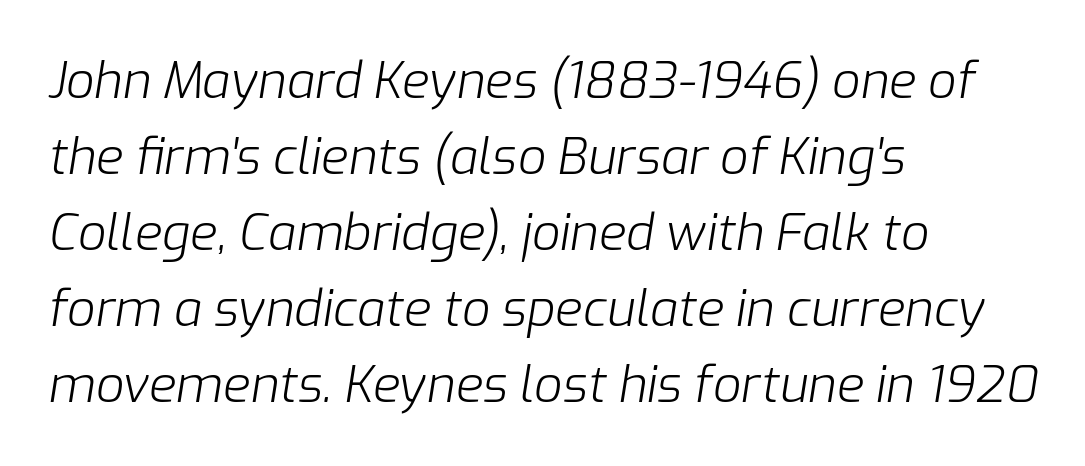
{"italic": "yes", "lean": "right", "slant_degrees": 9, "bold": "no", "weight": "light", "width": "normal", "stroke_contrast": "low", "x_height": "medium", "monospaced": "no", "underline": "no", "align": "left", "line_spacing": "normal", "line_spacing_ratio": 1.52, "letter_spacing": "normal", "letter_spacing_em": 0.0, "glyph_px": 50}
